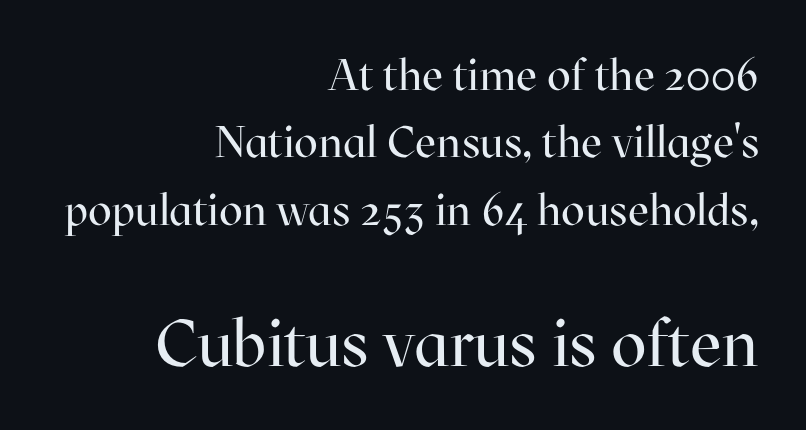
Q: Is the text bold? A: No.
Q: Is the text italic (slanted)? A: No, it is upright.
Q: Is the typeface a serif or a sans-serif typeface? A: Serif.
Q: Is the text underlined? A: No.
Q: How is the paragraph aligned? A: Right-aligned.
Q: Is the spacing between letters normal or unusually wide? A: Normal.
Q: Is the spacing between lines tight, normal or loose? A: Normal.
Q: Which block of text is set in a larger size, the first (top) or the second (bottom)? A: The second (bottom) one.
Q: Width (condensed, normal, or wide)? A: Normal.
Q: Stroke contrast? A: High.
Q: x-height? A: Medium.
Q: Monospaced? A: No.
